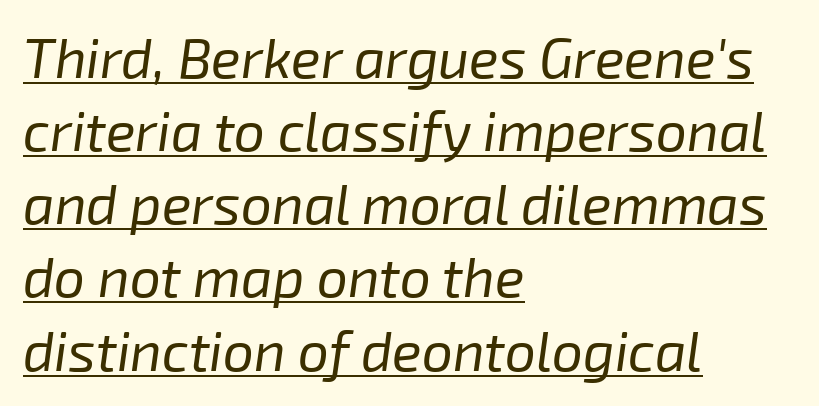
The image shows 55 px regular-weight type, italic (leaning right); set left-aligned, normal line spacing (1.33x), normal letter spacing, underlined; low stroke contrast and a medium x-height.
